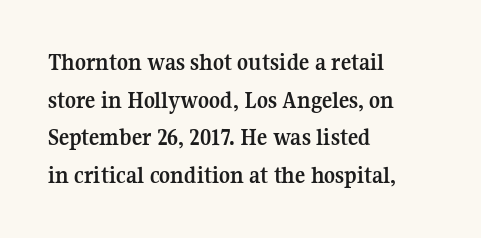
Heavy, bold letterforms. Quick note: underline off. The space between consecutive lines is moderate. This is roman type, the default non-slanted kind. The compositor pushed each line to the left boundary.
